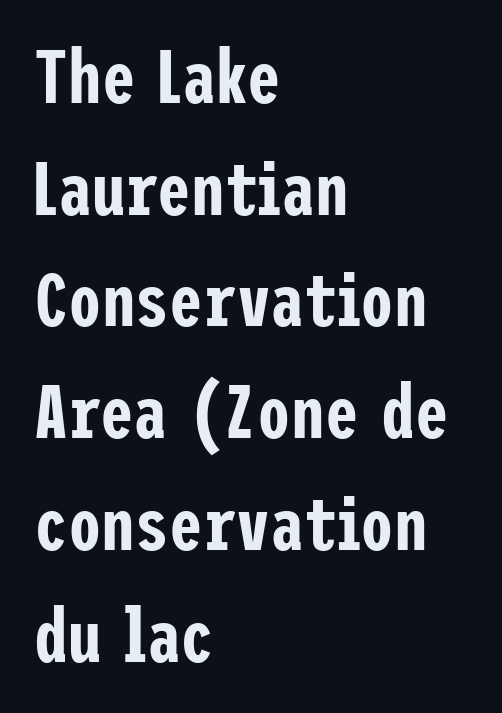
{"serif": "no", "italic": "no", "width": "condensed", "stroke_contrast": "low", "x_height": "medium", "underline": "no", "align": "left", "line_spacing": "normal", "line_spacing_ratio": 1.49, "letter_spacing": "normal", "letter_spacing_em": 0.0, "glyph_px": 75}
